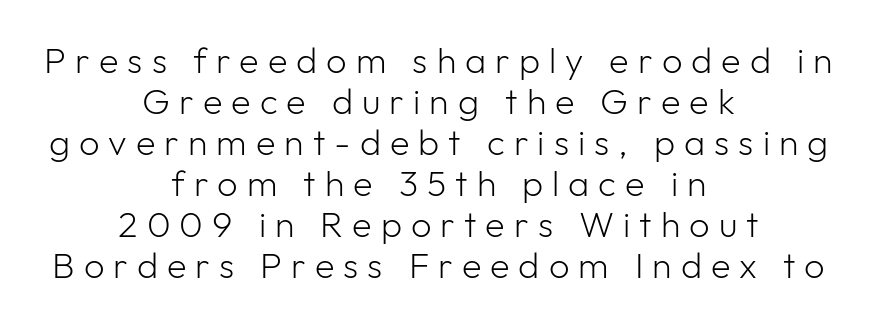
{"serif": "no", "italic": "no", "bold": "no", "weight": "light", "width": "normal", "stroke_contrast": "low", "x_height": "medium", "monospaced": "no", "underline": "no", "align": "center", "line_spacing": "tight", "line_spacing_ratio": 1.14, "letter_spacing": "wide", "letter_spacing_em": 0.25, "glyph_px": 36}
